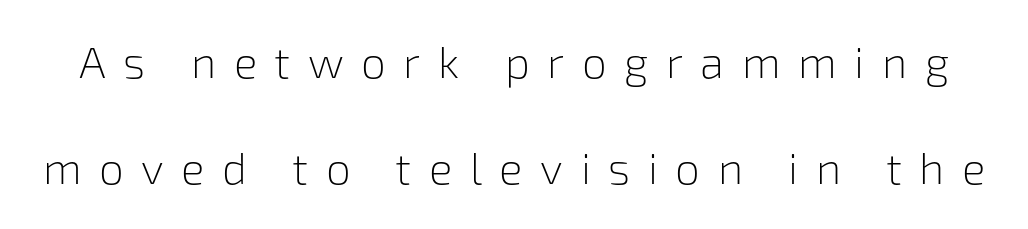
You could not count columns in this text — the font is proportionally spaced. The font is comparable to plain body text, perhaps lighter. Rows of type keep a wide berth in the vertical direction. The gap between lines stays unmarked. You can tell it's not italic because the verticals are truly vertical.
